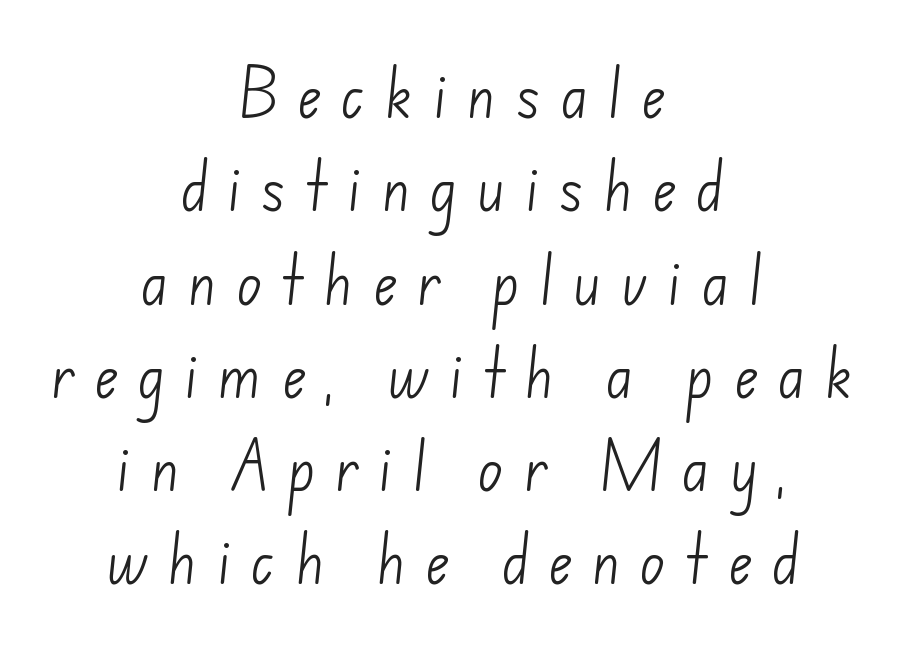
The image shows 53 px light sans-serif type; set centered, line spacing 1.76x, unusually wide letter spacing (+0.36 em), not underlined; low stroke contrast and a small x-height.
